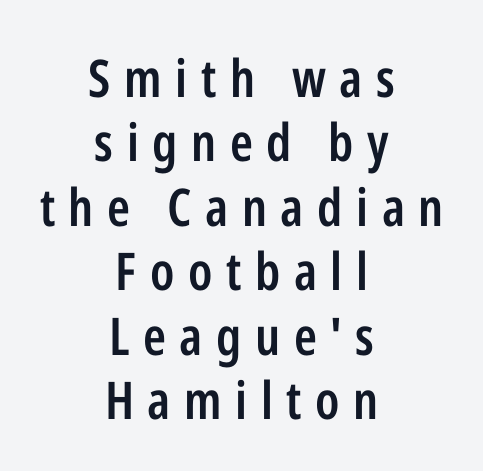
{"serif": "no", "italic": "no", "bold": "semi", "weight": "semibold", "width": "condensed", "stroke_contrast": "low", "x_height": "medium", "monospaced": "no", "underline": "no", "align": "center", "line_spacing_ratio": 1.24, "letter_spacing": "wide", "letter_spacing_em": 0.26, "glyph_px": 52}
